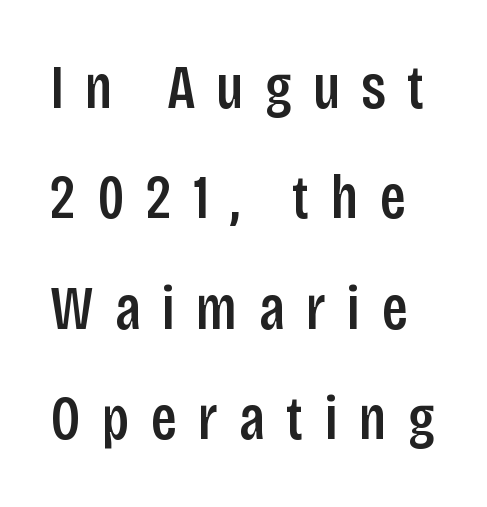
The image shows 62 px semibold, condensed sans-serif type, upright; set line spacing 1.78x, unusually wide letter spacing (+0.34 em), not underlined; low stroke contrast and a large x-height.
